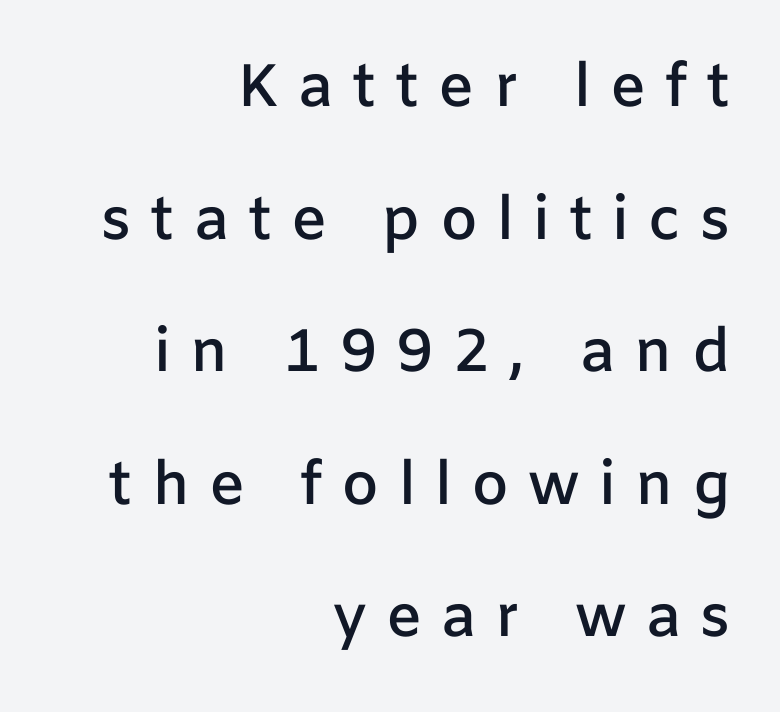
The image shows 60 px semibold sans-serif type, upright; set right-aligned, loose line spacing (2.21x), unusually wide letter spacing (+0.32 em), not underlined; low stroke contrast and a medium x-height.
